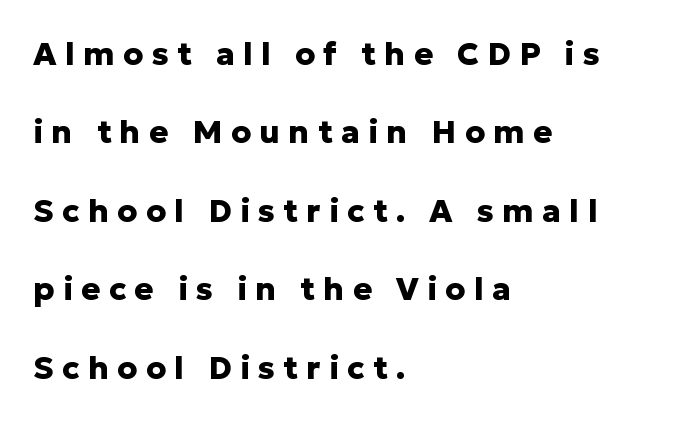
To sum up the face: it is a sans, with no serifs. Italic: no, the glyphs are upright roman. Thick stems and heavy bowls — unmistakably bold. This sample uses expanded letter spacing, leaving extra air between glyphs.
